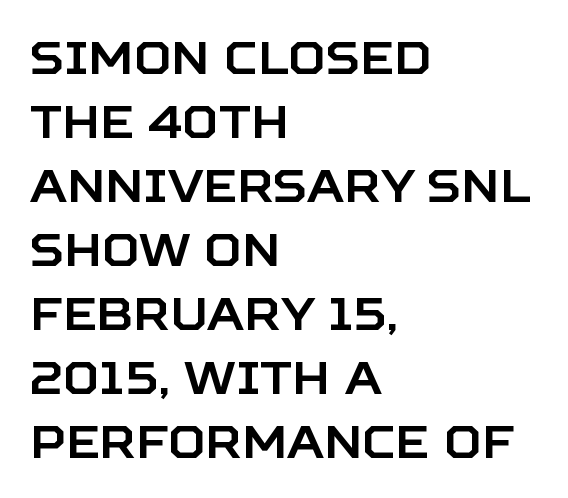
{"serif": "no", "italic": "no", "width": "normal", "stroke_contrast": "low", "x_height": "large", "monospaced": "no", "underline": "no", "align": "left", "line_spacing": "normal", "line_spacing_ratio": 1.39, "letter_spacing": "normal", "letter_spacing_em": 0.0, "glyph_px": 46}
